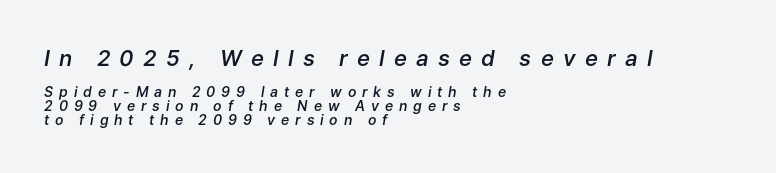
{"italic": "yes", "lean": "right", "slant_degrees": 9, "bold": "semi", "underline": "no", "align": "left", "line_spacing": "tight", "line_spacing_ratio": 0.98, "letter_spacing": "wide", "letter_spacing_em": 0.42, "larger_block": "first", "size_ratio": 1.57, "glyph_px": 22}
